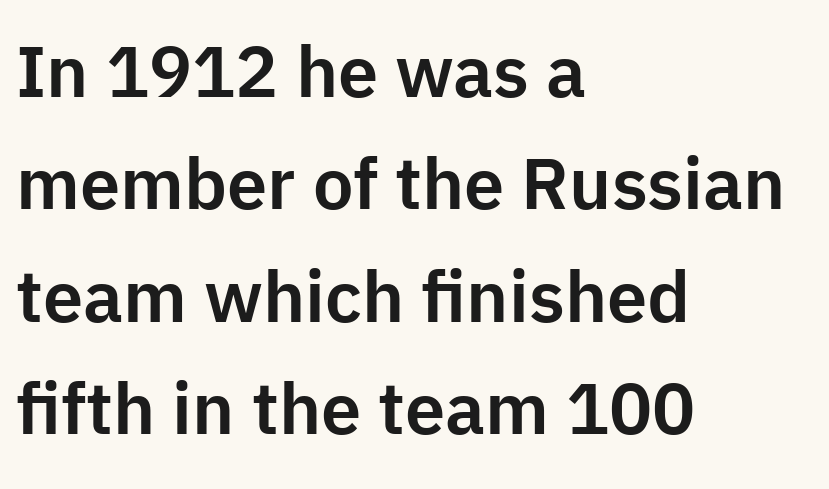
{"serif": "no", "italic": "no", "width": "normal", "stroke_contrast": "low", "x_height": "medium", "monospaced": "no", "underline": "no", "align": "left", "line_spacing": "normal", "line_spacing_ratio": 1.56, "letter_spacing": "normal", "letter_spacing_em": 0.0, "glyph_px": 72}
